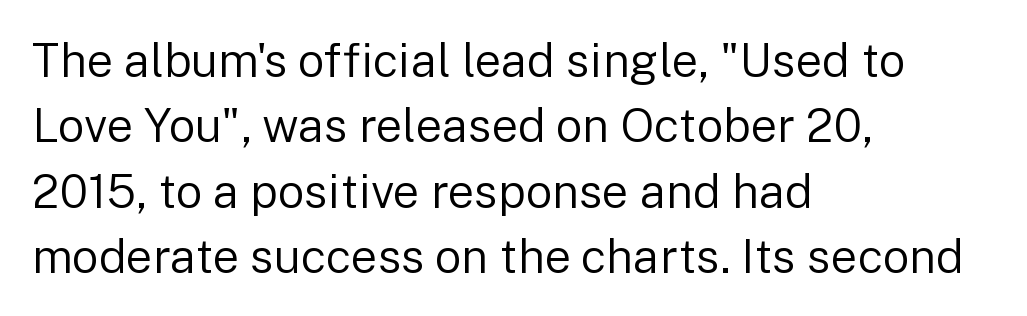
Clear beneath every line of the passage. You can tell it's not italic because the verticals are truly vertical. Does the type have serifs? No, each stem ends abruptly. Vertical spacing — default. Note the varied advance widths — an 'i' is clearly narrower than an 'm'. A student would call this left alignment; a typographer would say flush left, rag right.
